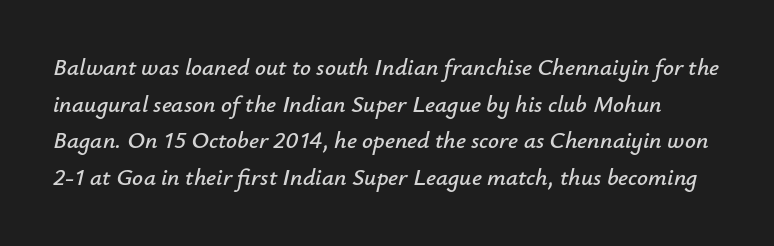
{"italic": "yes", "lean": "right", "slant_degrees": 12, "underline": "no", "line_spacing": "normal", "line_spacing_ratio": 1.53, "letter_spacing": "normal", "letter_spacing_em": 0.0, "glyph_px": 24}
